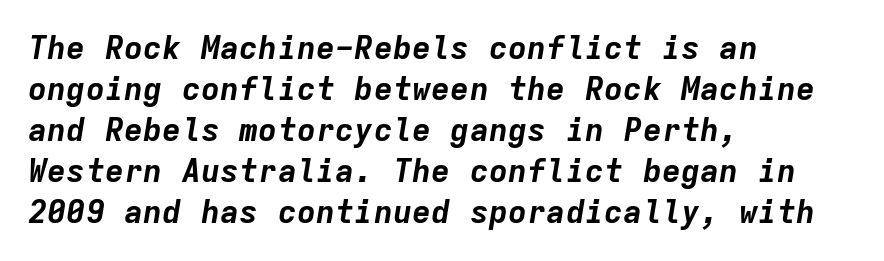
Rows of type keep a routine distance in the vertical direction. Chunky letters — that's bold for sure. The typesetter chose a ragged-right arrangement here. The specimen omits any rule beneath the text block's lines. In terms of letterspacing, this is plain default setting.
